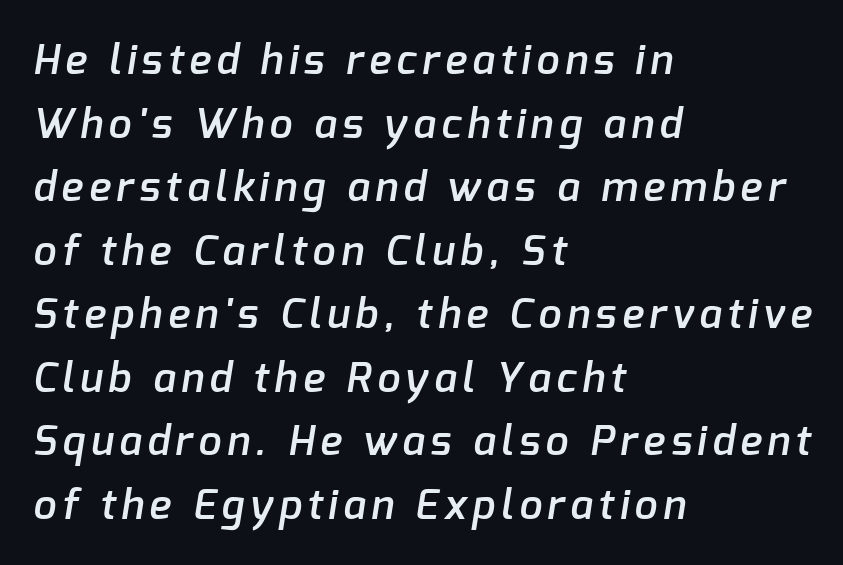
Q: Is the text bold? A: Semi-bold.
Q: Is the typeface a serif or a sans-serif typeface? A: Sans-serif.
Q: Is the text underlined? A: No.
Q: How is the paragraph aligned? A: Left-aligned.
Q: Is the spacing between lines tight, normal or loose? A: Normal.
Q: Width (condensed, normal, or wide)? A: Normal.
Q: Stroke contrast? A: Low.
Q: x-height? A: Medium.
Q: Monospaced? A: No.
